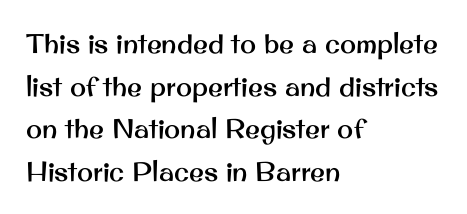
The image shows 27 px text type, upright; set left-aligned, normal line spacing (1.58x), normal letter spacing, not underlined.
